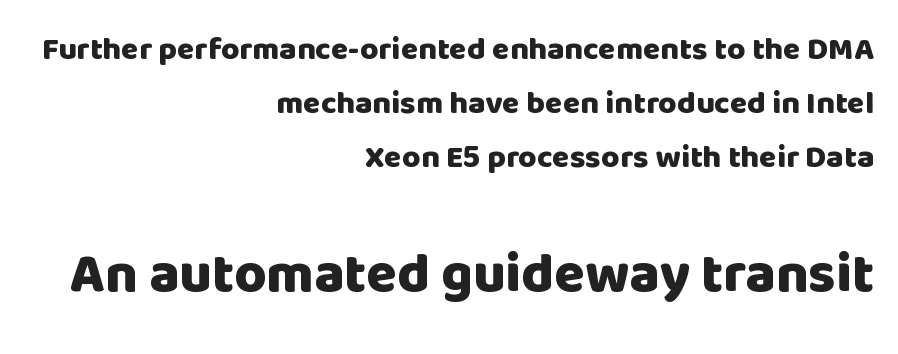
Reading top to bottom, the characters get bigger at the block break. Each glyph is drawn with heavy, bold strokes. How would I describe the line gaps? Plain and ordinary. Descenders hang freely into open space. Each word holds together tightly as a unit, with standard inter-letter gaps.
